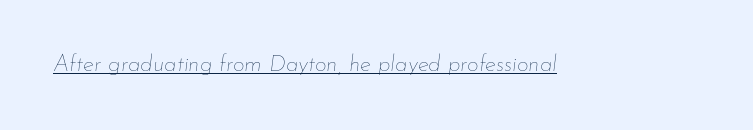
{"italic": "yes", "lean": "right", "slant_degrees": 7, "bold": "no", "underline": "yes", "letter_spacing": "normal", "letter_spacing_em": 0.0, "glyph_px": 23}
